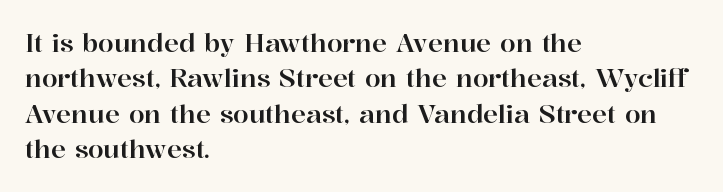
The image shows 25 px text type, upright; set left-aligned, normal line spacing (1.42x), normal letter spacing, not underlined.
